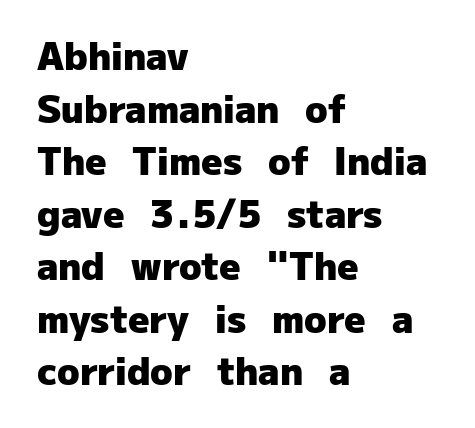
{"serif": "no", "italic": "no", "bold": "yes", "weight": "heavy", "width": "normal", "stroke_contrast": "low", "x_height": "medium", "monospaced": "no", "underline": "no", "align": "left", "line_spacing": "normal", "line_spacing_ratio": 1.42, "letter_spacing": "normal", "letter_spacing_em": 0.0, "glyph_px": 37}
